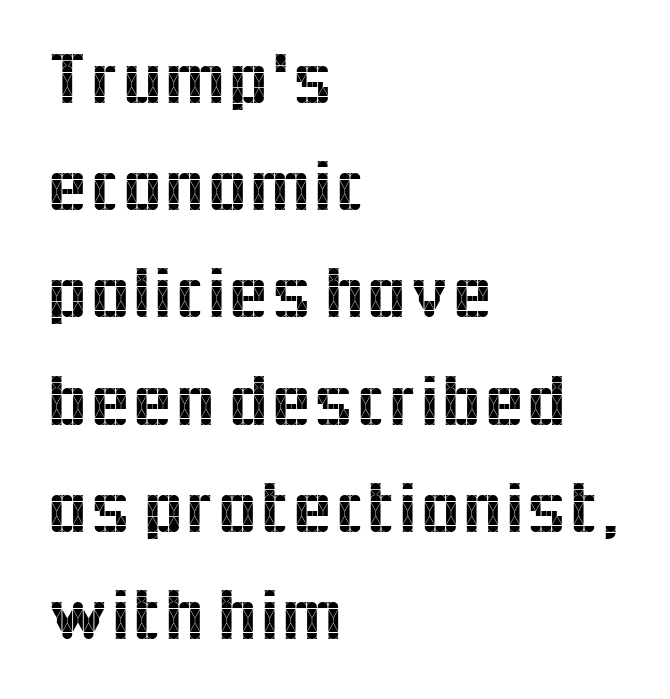
Q: Is the text italic (slanted)? A: No, it is upright.
Q: Is the typeface a serif or a sans-serif typeface? A: Sans-serif.
Q: Is the text underlined? A: No.
Q: How is the paragraph aligned? A: Left-aligned.
Q: Is the spacing between letters normal or unusually wide? A: Normal.
Q: Is the spacing between lines tight, normal or loose? A: Normal.
Q: Width (condensed, normal, or wide)? A: Normal.
Q: x-height? A: Medium.
Q: Monospaced? A: No.
